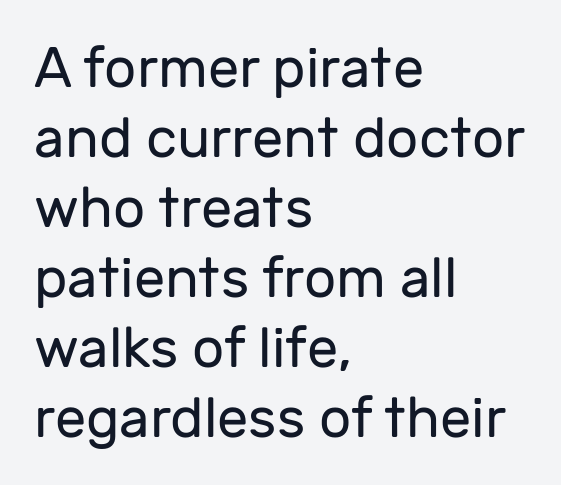
{"serif": "no", "italic": "no", "bold": "no", "weight": "regular", "width": "normal", "stroke_contrast": "low", "x_height": "medium", "monospaced": "no", "underline": "no", "align": "left", "line_spacing": "normal", "line_spacing_ratio": 1.25, "letter_spacing": "normal", "letter_spacing_em": 0.0, "glyph_px": 56}
